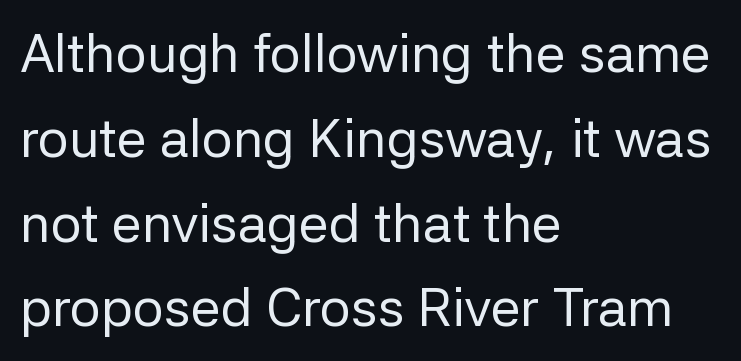
{"serif": "no", "italic": "no", "bold": "no", "weight": "regular", "width": "normal", "stroke_contrast": "low", "x_height": "medium", "monospaced": "no", "underline": "no", "align": "left", "line_spacing": "normal", "line_spacing_ratio": 1.57, "letter_spacing": "normal", "letter_spacing_em": 0.0, "glyph_px": 54}
